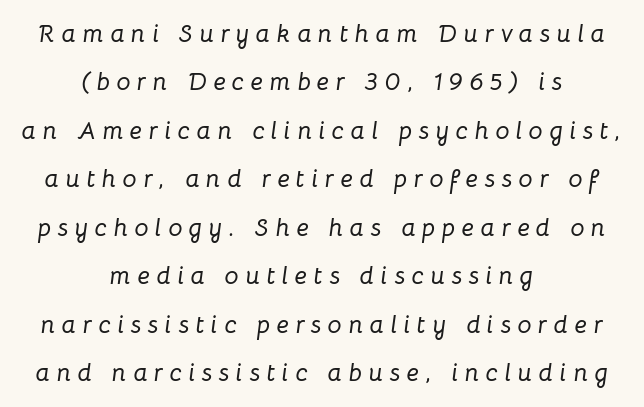
The image shows 25 px text type, italic (leaning right); set centered, loose line spacing (1.94x), unusually wide letter spacing (+0.26 em), not underlined.
